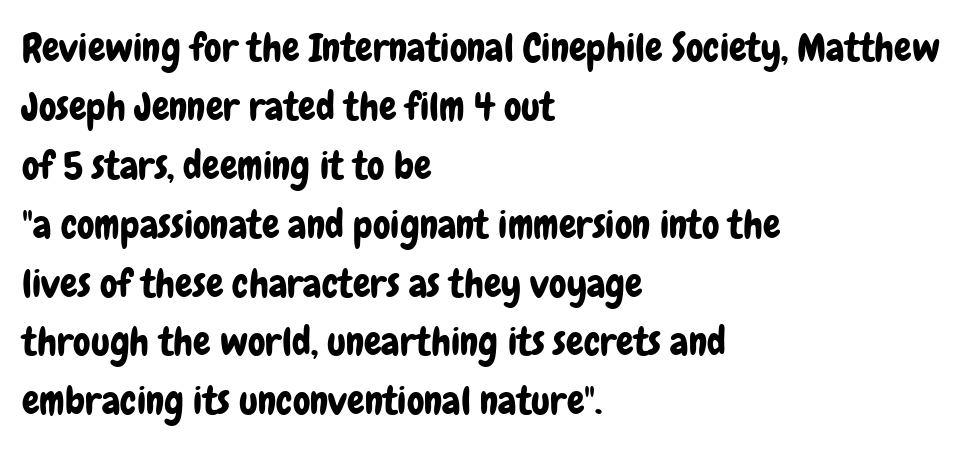
The image shows 39 px condensed sans-serif type, upright; set left-aligned, normal line spacing (1.51x), normal letter spacing, not underlined; low stroke contrast and a medium x-height.
